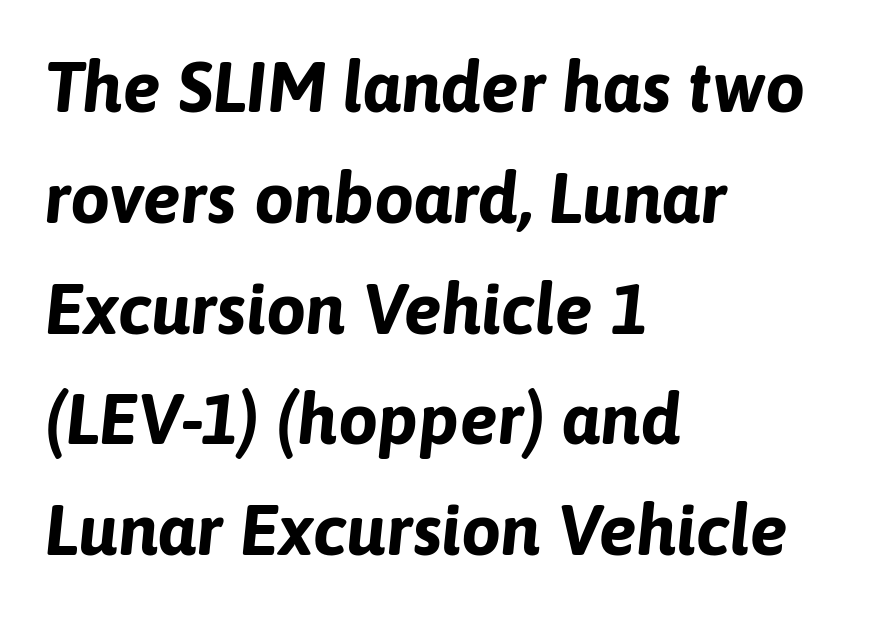
Q: Is the text bold? A: Yes.
Q: Is the text italic (slanted)? A: Yes, it leans right by about 6 degrees.
Q: Is the text underlined? A: No.
Q: How is the paragraph aligned? A: Left-aligned.
Q: Is the spacing between letters normal or unusually wide? A: Normal.
Q: Is the spacing between lines tight, normal or loose? A: Normal.
Q: Width (condensed, normal, or wide)? A: Normal.
Q: Stroke contrast? A: Low.
Q: x-height? A: Medium.
Q: Monospaced? A: No.
